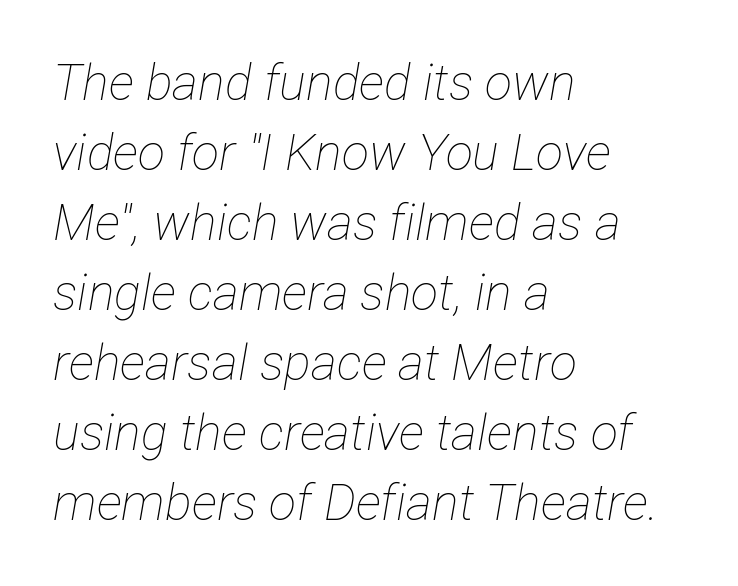
Q: Is the text bold? A: No.
Q: Is the text italic (slanted)? A: Yes, it leans right by about 12 degrees.
Q: Is the text underlined? A: No.
Q: How is the paragraph aligned? A: Left-aligned.
Q: Is the spacing between letters normal or unusually wide? A: Normal.
Q: Is the spacing between lines tight, normal or loose? A: Normal.
Q: Width (condensed, normal, or wide)? A: Condensed.
Q: Stroke contrast? A: Low.
Q: x-height? A: Medium.
Q: Monospaced? A: No.
